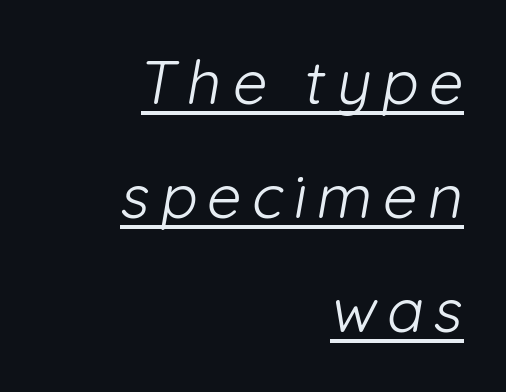
{"serif": "no", "bold": "no", "weight": "light", "width": "normal", "stroke_contrast": "low", "x_height": "medium", "monospaced": "no", "underline": "yes", "align": "right", "line_spacing_ratio": 1.87, "glyph_px": 61}
